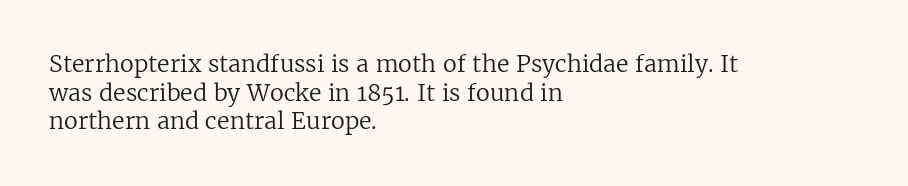
Q: Is the text bold? A: No.
Q: Is the text italic (slanted)? A: No, it is upright.
Q: Is the text underlined? A: No.
Q: How is the paragraph aligned? A: Left-aligned.
Q: Is the spacing between letters normal or unusually wide? A: Normal.
